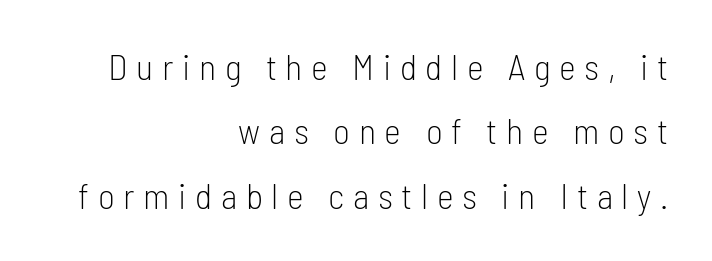
{"serif": "no", "italic": "no", "bold": "no", "weight": "light", "width": "condensed", "stroke_contrast": "low", "x_height": "medium", "monospaced": "no", "underline": "no", "align": "right", "line_spacing_ratio": 1.79, "letter_spacing": "wide", "letter_spacing_em": 0.24, "glyph_px": 36}
